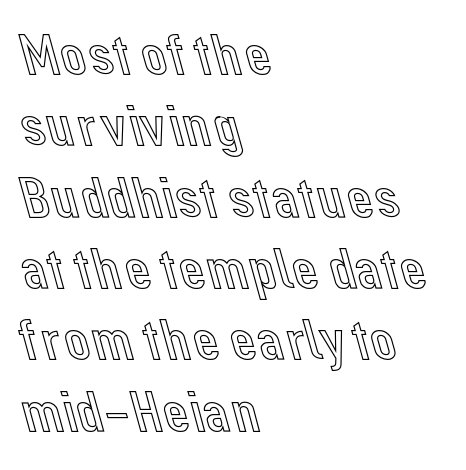
{"width": "normal", "x_height": "medium", "monospaced": "no", "underline": "no", "align": "left", "line_spacing_ratio": 1.23, "letter_spacing": "normal", "letter_spacing_em": 0.0, "glyph_px": 58}
